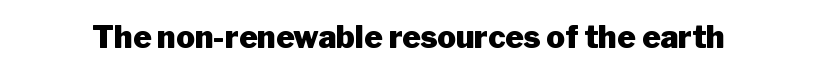
Q: Is the text bold? A: Yes.
Q: Is the text italic (slanted)? A: No, it is upright.
Q: Is the typeface a serif or a sans-serif typeface? A: Sans-serif.
Q: Is the text underlined? A: No.
Q: Is the spacing between letters normal or unusually wide? A: Normal.
Q: Width (condensed, normal, or wide)? A: Normal.
Q: Stroke contrast? A: Low.
Q: x-height? A: Medium.
Q: Monospaced? A: No.
